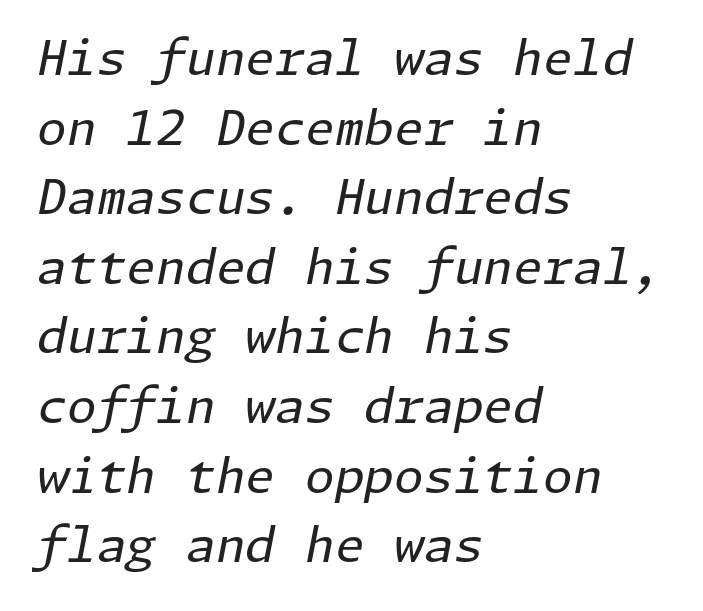
{"italic": "yes", "lean": "right", "slant_degrees": 11, "bold": "no", "weight": "regular", "width": "normal", "stroke_contrast": "low", "x_height": "medium", "underline": "no", "align": "left", "line_spacing": "normal", "line_spacing_ratio": 1.45, "letter_spacing": "normal", "letter_spacing_em": 0.0, "glyph_px": 48}
